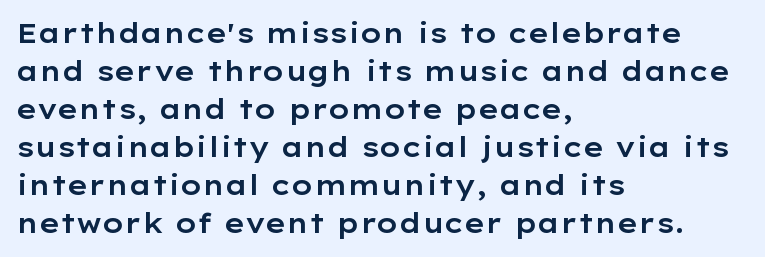
Q: Is the text italic (slanted)? A: No, it is upright.
Q: Is the text underlined? A: No.
Q: How is the paragraph aligned? A: Left-aligned.
Q: Is the spacing between letters normal or unusually wide? A: Normal.
Q: Is the spacing between lines tight, normal or loose? A: Normal.
